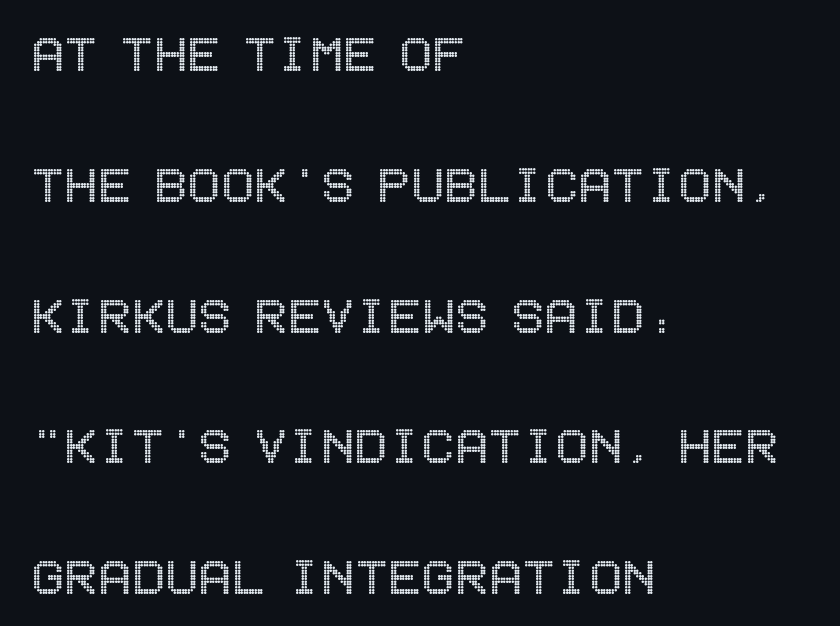
The image shows 62 px condensed type, upright; set left-aligned, loose line spacing (2.11x), normal letter spacing, not underlined; a large x-height.
